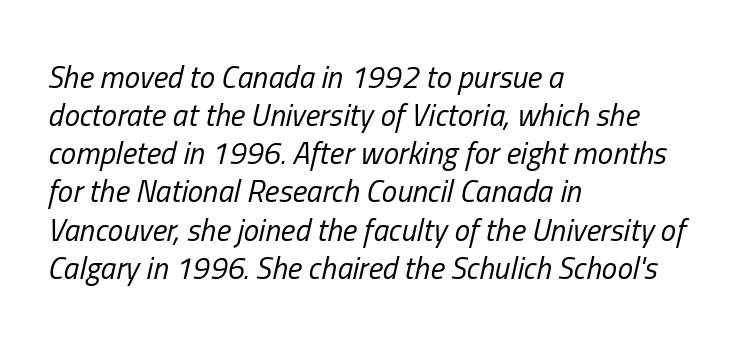
{"italic": "yes", "lean": "right", "slant_degrees": 13, "bold": "no", "weight": "regular", "width": "condensed", "stroke_contrast": "low", "x_height": "medium", "monospaced": "no", "underline": "no", "align": "left", "line_spacing_ratio": 1.23, "letter_spacing": "normal", "letter_spacing_em": 0.0, "glyph_px": 31}
